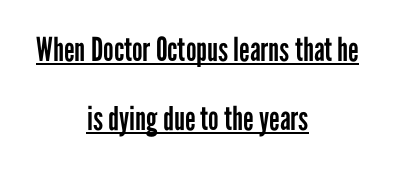
Quick note: not italic, upright. Nothing heavy about these letters — not bold at all. Honestly, the underline is the first thing you notice here. Where is the straight margin? There isn't one; the lines are centered.
